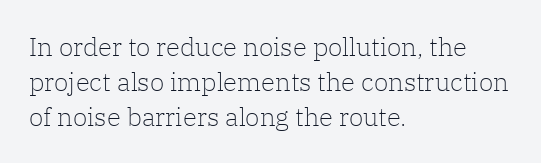
{"italic": "no", "bold": "no", "underline": "no", "align": "left", "line_spacing": "normal", "line_spacing_ratio": 1.34, "letter_spacing": "normal", "letter_spacing_em": 0.0, "glyph_px": 26}
